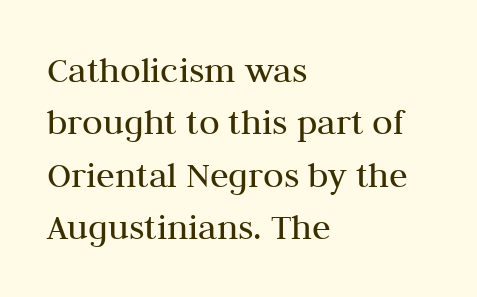
The image shows 38 px regular-weight serif type, upright; set left-aligned, normal line spacing (1.38x), normal letter spacing, not underlined; medium stroke contrast and a medium x-height.
